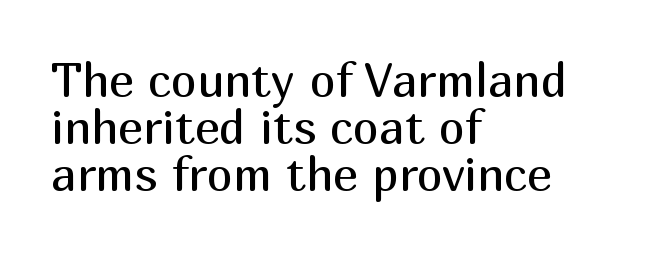
The image shows 47 px regular-weight sans-serif type, upright; set left-aligned, tight line spacing (1.0x), normal letter spacing, not underlined; medium stroke contrast and a medium x-height.
